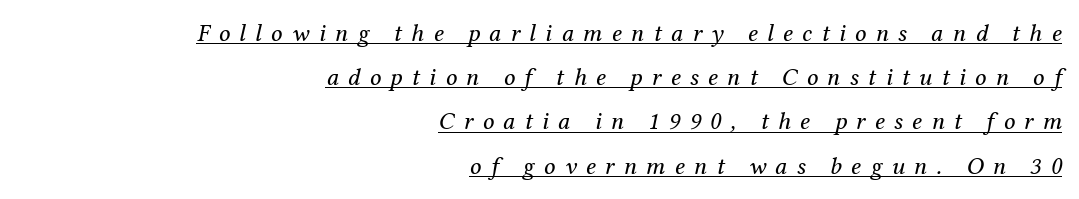
{"italic": "yes", "lean": "right", "slant_degrees": 12, "bold": "no", "underline": "yes", "align": "right", "line_spacing_ratio": 1.77, "letter_spacing": "wide", "letter_spacing_em": 0.37, "glyph_px": 25}
